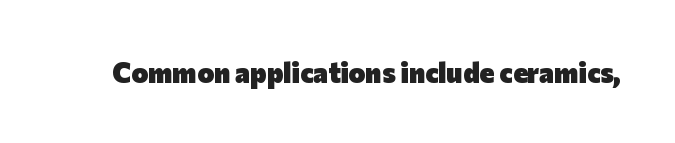
The image shows 28 px heavy sans-serif type, upright; set normal letter spacing, not underlined; low stroke contrast and a medium x-height.
